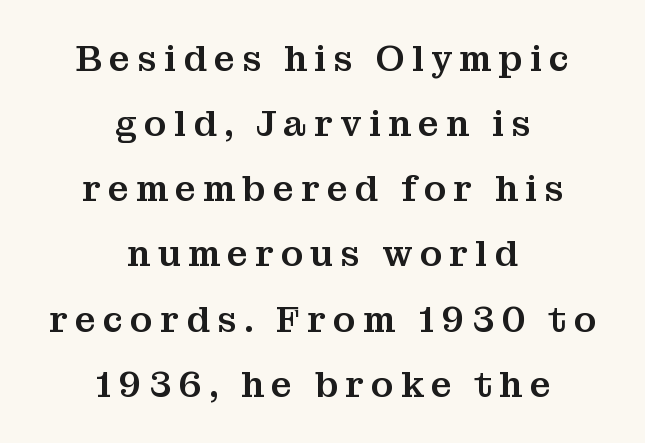
The image shows 36 px serif type, upright; set centered, line spacing 1.81x, unusually wide letter spacing (+0.2 em), not underlined; medium stroke contrast and a medium x-height.
